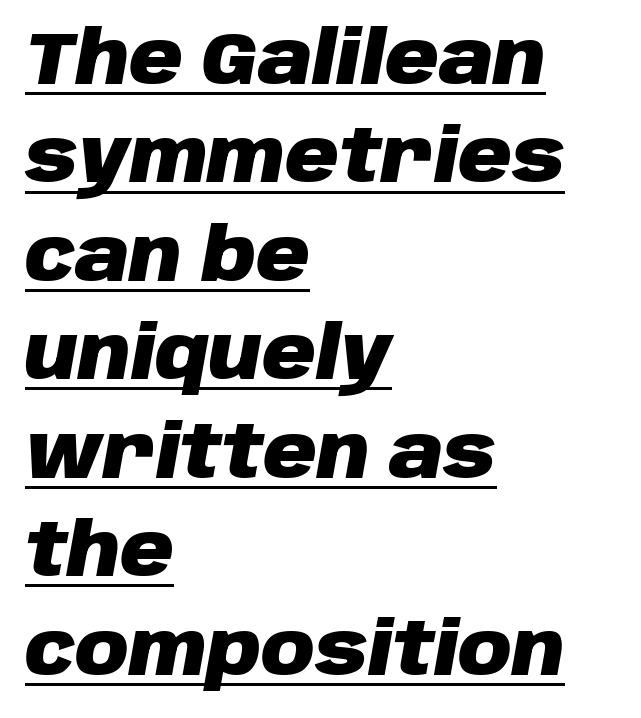
Q: Is the text bold? A: Yes.
Q: Is the text italic (slanted)? A: Yes, it leans right by about 10 degrees.
Q: Is the text underlined? A: Yes.
Q: How is the paragraph aligned? A: Left-aligned.
Q: Is the spacing between letters normal or unusually wide? A: Normal.
Q: Is the spacing between lines tight, normal or loose? A: Normal.
Q: Width (condensed, normal, or wide)? A: Normal.
Q: Stroke contrast? A: Low.
Q: x-height? A: Large.
Q: Monospaced? A: No.
